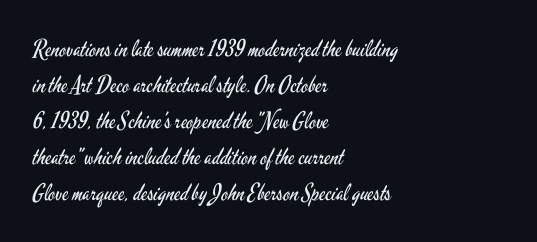
Q: Is the text bold? A: No.
Q: Is the text italic (slanted)? A: Yes.
Q: Is the text underlined? A: No.
Q: How is the paragraph aligned? A: Left-aligned.
Q: Is the spacing between letters normal or unusually wide? A: Normal.
Q: Is the spacing between lines tight, normal or loose? A: Normal.
